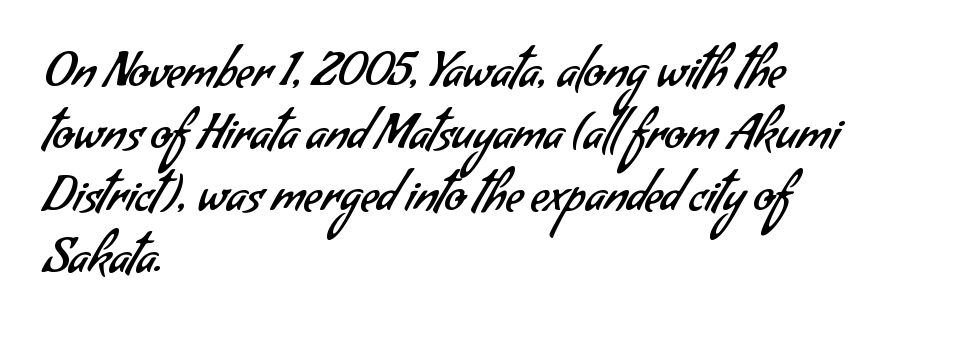
The image shows 48 px regular-weight sans-serif type; set left-aligned, normal line spacing (1.29x), normal letter spacing, not underlined; low stroke contrast and a small x-height.
